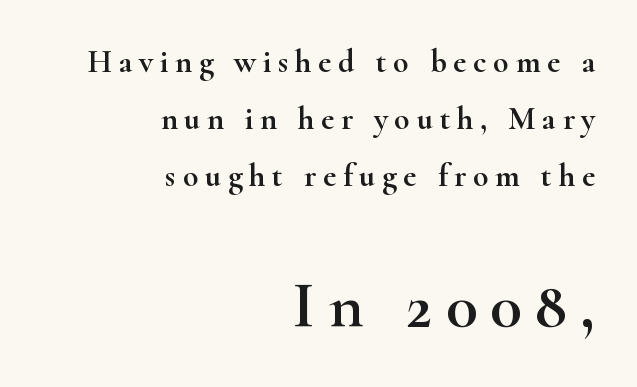
Q: Is the text italic (slanted)? A: No, it is upright.
Q: Is the typeface a serif or a sans-serif typeface? A: Serif.
Q: Is the text underlined? A: No.
Q: How is the paragraph aligned? A: Right-aligned.
Q: Is the spacing between letters normal or unusually wide? A: Unusually wide.
Q: Which block of text is set in a larger size, the first (top) or the second (bottom)? A: The second (bottom) one.
Q: Width (condensed, normal, or wide)? A: Wide.
Q: Stroke contrast? A: High.
Q: x-height? A: Small.
Q: Monospaced? A: No.
